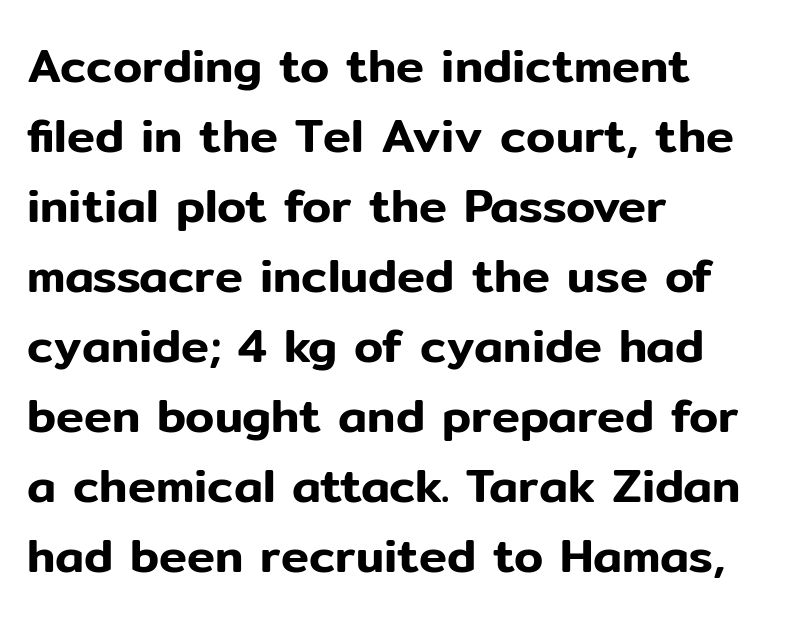
{"serif": "no", "italic": "no", "width": "normal", "stroke_contrast": "low", "x_height": "medium", "monospaced": "no", "underline": "no", "align": "left", "line_spacing": "normal", "line_spacing_ratio": 1.49, "letter_spacing": "normal", "letter_spacing_em": 0.0, "glyph_px": 47}
